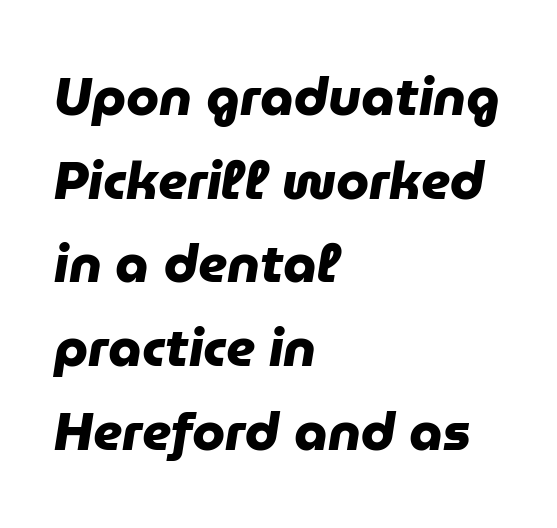
{"serif": "no", "bold": "yes", "weight": "heavy", "width": "normal", "stroke_contrast": "low", "x_height": "medium", "monospaced": "no", "underline": "no", "align": "left", "line_spacing": "normal", "line_spacing_ratio": 1.58, "letter_spacing": "normal", "letter_spacing_em": 0.0, "glyph_px": 53}
